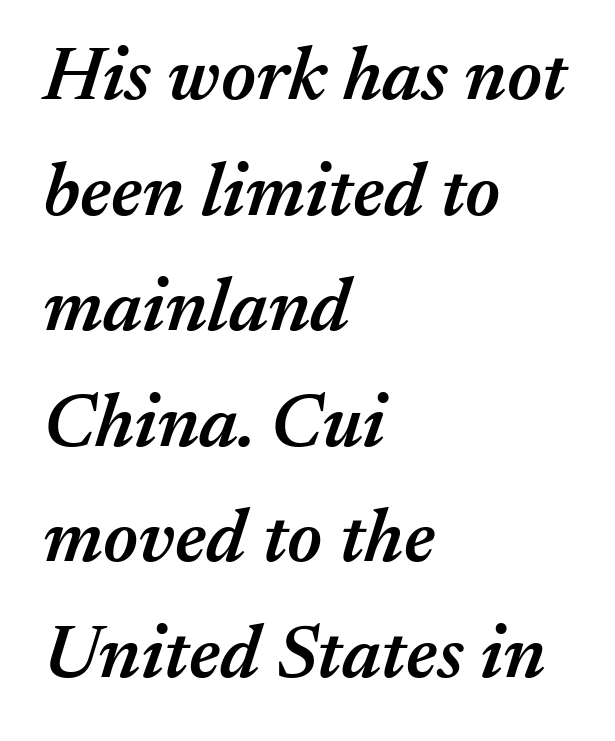
Q: Is the text bold? A: Semi-bold.
Q: Is the text italic (slanted)? A: Yes, it leans right by about 17 degrees.
Q: Is the text underlined? A: No.
Q: How is the paragraph aligned? A: Left-aligned.
Q: Is the spacing between letters normal or unusually wide? A: Normal.
Q: Is the spacing between lines tight, normal or loose? A: Normal.
Q: Width (condensed, normal, or wide)? A: Normal.
Q: Stroke contrast? A: Medium.
Q: x-height? A: Medium.
Q: Monospaced? A: No.
